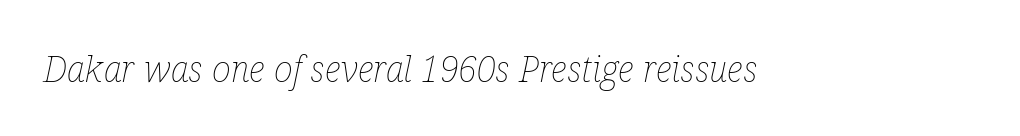
The image shows 36 px thin, condensed type, italic (leaning right); set normal letter spacing, not underlined; low stroke contrast and a medium x-height.
